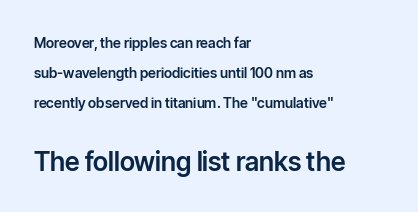
These two chunks differ in scale, with the bottom chunk taking the larger measure. Check the space under the baseline: it is left empty. A student would call this left alignment; a typographer would say flush left, rag right. You could call the tracking neutral — neither tight nor loose. Whoever set this chose breathing room over compactness in the vertical rhythm. You can tell it's not italic because the verticals are truly vertical.
